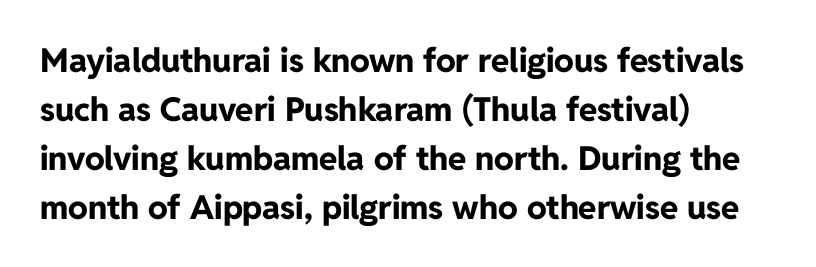
Just letters on the line, the space beneath them empty. Font category for this specimen: sans-serif. Proportional: the letters do not fall into vertical columns. Does extra space separate the letters? No, they use regular spacing. How would I describe the line gaps? Plain and ordinary.
